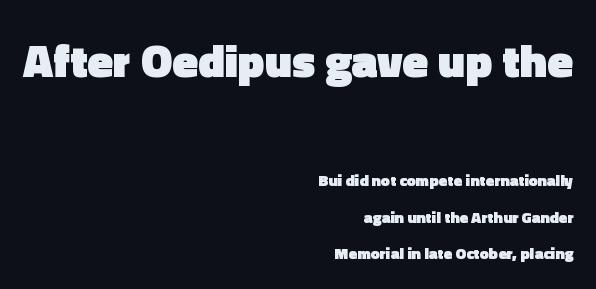
Q: Is the text bold? A: Yes.
Q: Is the text italic (slanted)? A: No, it is upright.
Q: Is the typeface a serif or a sans-serif typeface? A: Sans-serif.
Q: Is the text underlined? A: No.
Q: How is the paragraph aligned? A: Right-aligned.
Q: Is the spacing between letters normal or unusually wide? A: Normal.
Q: Is the spacing between lines tight, normal or loose? A: Loose.
Q: Which block of text is set in a larger size, the first (top) or the second (bottom)? A: The first (top) one.
Q: Width (condensed, normal, or wide)? A: Normal.
Q: x-height? A: Medium.
Q: Monospaced? A: No.
